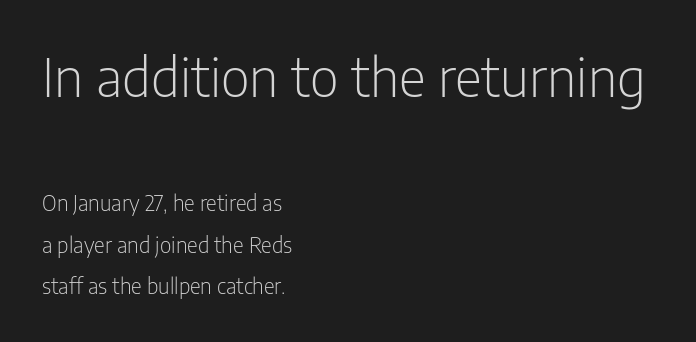
The image shows 53 px light, condensed sans-serif type, upright; set left-aligned, loose line spacing (1.98x), normal letter spacing, not underlined; the first (top) block is 2.52x larger; low stroke contrast and a medium x-height.
